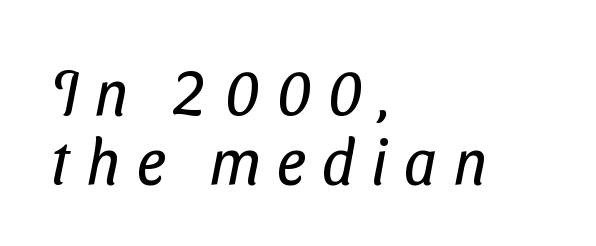
The image shows 63 px regular-weight, condensed sans-serif type; set left-aligned, tight line spacing (1.09x), unusually wide letter spacing (+0.27 em), not underlined; low stroke contrast and a medium x-height.
